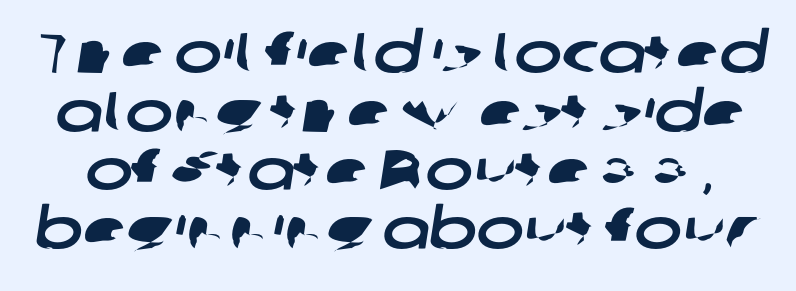
Q: Is the typeface a serif or a sans-serif typeface? A: Sans-serif.
Q: Is the text underlined? A: No.
Q: Is the spacing between letters normal or unusually wide? A: Normal.
Q: Is the spacing between lines tight, normal or loose? A: Tight.
Q: Width (condensed, normal, or wide)? A: Wide.
Q: Stroke contrast? A: Low.
Q: x-height? A: Medium.
Q: Monospaced? A: No.
